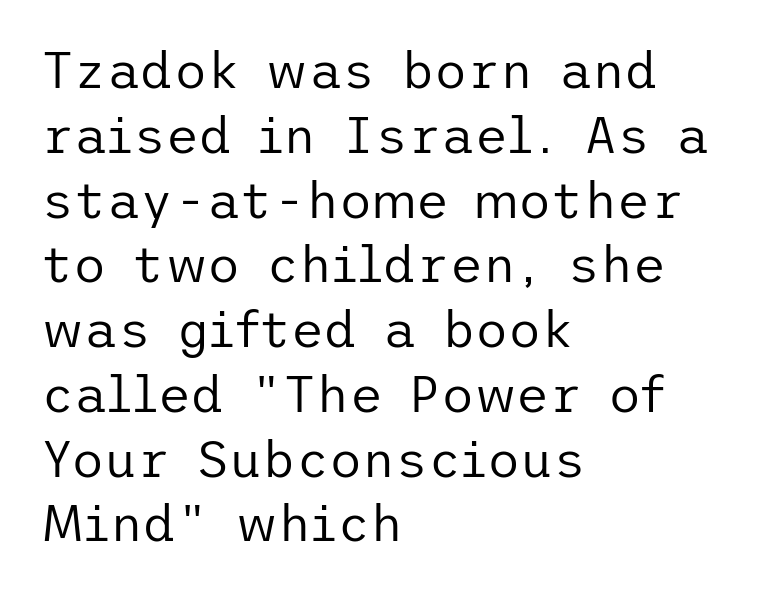
Serifs: no, the terminals of the letterforms are clean. The strokes carry an ordinary text weight at most. The specimen omits any rule beneath the text block's lines. These lines sit exactly where default settings would place them. Quick note: not italic, upright.
